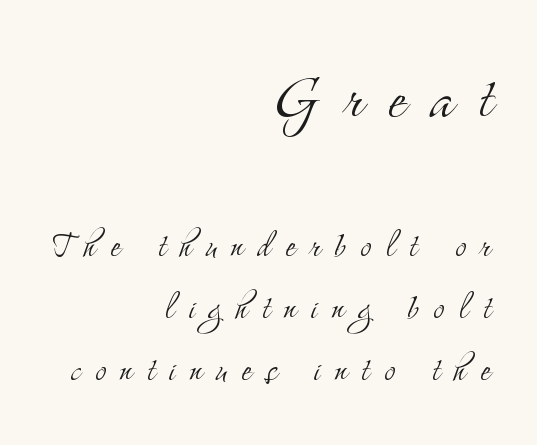
Q: Is the text bold? A: No.
Q: Is the text italic (slanted)? A: Yes.
Q: Is the typeface a serif or a sans-serif typeface? A: Serif.
Q: Is the text underlined? A: No.
Q: How is the paragraph aligned? A: Right-aligned.
Q: Is the spacing between letters normal or unusually wide? A: Unusually wide.
Q: Is the spacing between lines tight, normal or loose? A: Normal.
Q: Which block of text is set in a larger size, the first (top) or the second (bottom)? A: The first (top) one.
Q: Width (condensed, normal, or wide)? A: Condensed.
Q: Stroke contrast? A: Medium.
Q: x-height? A: Small.
Q: Monospaced? A: No.
